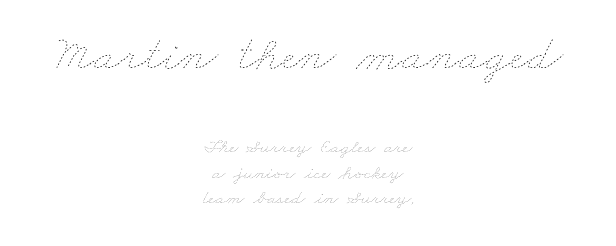
Q: Is the text bold? A: No.
Q: Is the text underlined? A: No.
Q: How is the paragraph aligned? A: Centered.
Q: Is the spacing between letters normal or unusually wide? A: Normal.
Q: Is the spacing between lines tight, normal or loose? A: Normal.
Q: Which block of text is set in a larger size, the first (top) or the second (bottom)? A: The first (top) one.
Q: Width (condensed, normal, or wide)? A: Wide.
Q: Stroke contrast? A: Low.
Q: x-height? A: Small.
Q: Monospaced? A: No.
